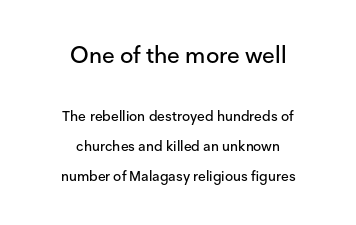
{"italic": "no", "underline": "no", "align": "center", "line_spacing": "loose", "line_spacing_ratio": 2.14, "letter_spacing": "normal", "letter_spacing_em": 0.0, "larger_block": "first", "size_ratio": 1.64, "glyph_px": 23}
